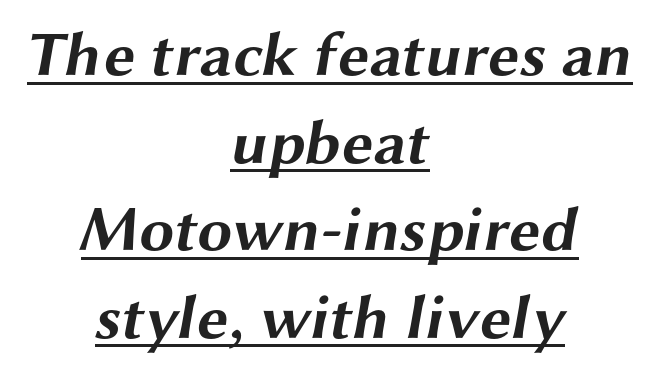
The words here are underlined. On the weight axis this lands at bold, roughly 700. Type style note: lacks serifs. Short note: letters normally spaced. Teacher's note: observe the equal gaps on both sides — that is centered alignment.
